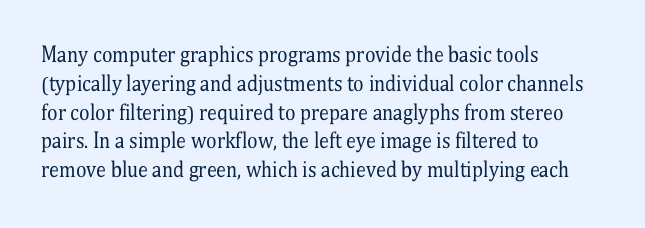
The image shows 20 px text type, upright; set left-aligned, normal line spacing (1.44x), normal letter spacing, not underlined.
